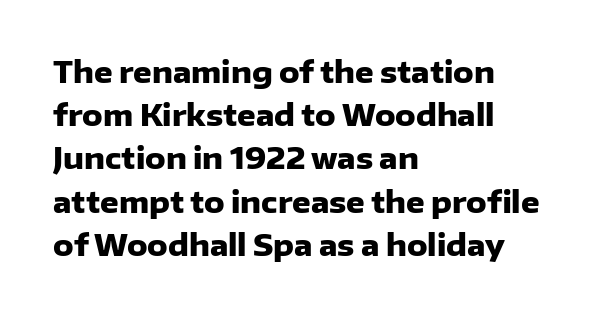
The image shows 29 px heavy sans-serif type, upright; set left-aligned, normal line spacing (1.49x), normal letter spacing, not underlined; low stroke contrast and a medium x-height.
